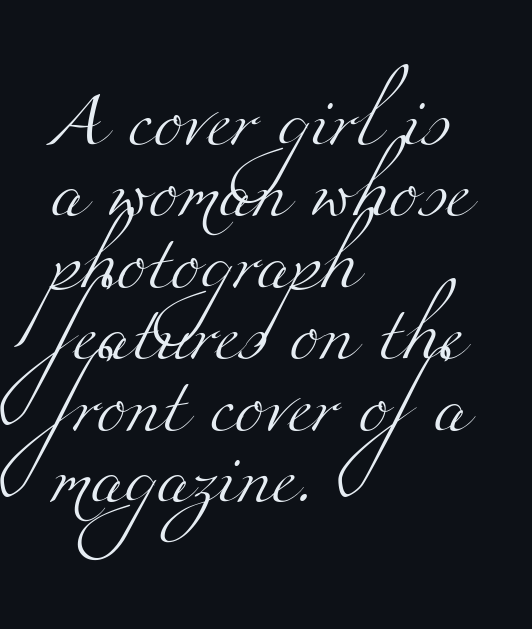
The image shows 55 px light, wide type; set left-aligned, normal line spacing (1.3x), normal letter spacing, not underlined; medium stroke contrast and a small x-height.
